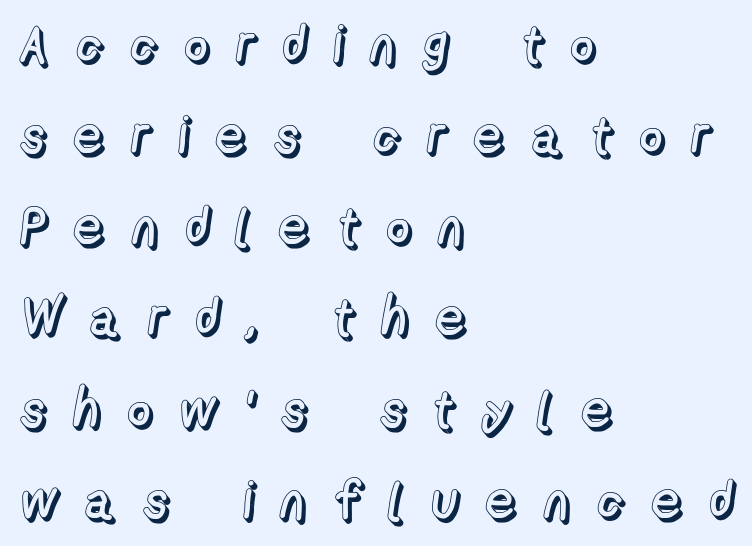
Q: Is the text italic (slanted)? A: Yes.
Q: Is the text underlined? A: No.
Q: How is the paragraph aligned? A: Left-aligned.
Q: Is the spacing between letters normal or unusually wide? A: Unusually wide.
Q: Width (condensed, normal, or wide)? A: Normal.
Q: x-height? A: Medium.
Q: Monospaced? A: No.
